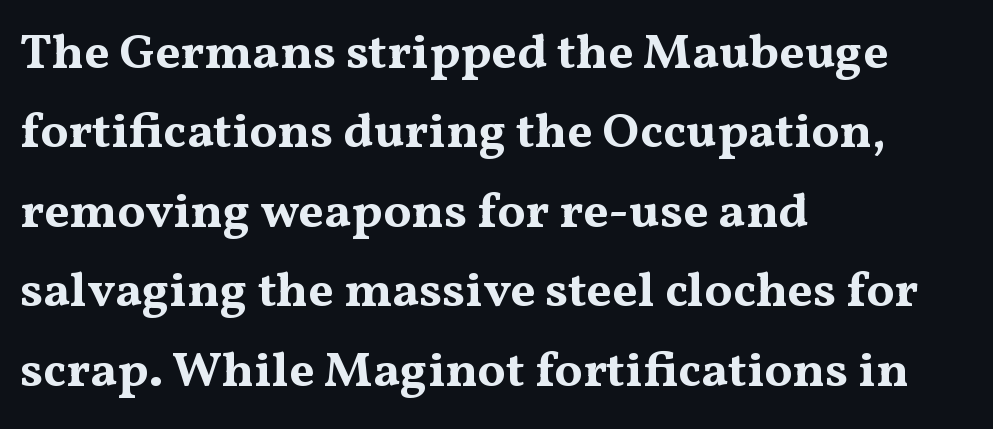
{"serif": "yes", "italic": "no", "bold": "yes", "weight": "bold", "width": "wide", "stroke_contrast": "medium", "x_height": "medium", "monospaced": "no", "underline": "no", "align": "left", "line_spacing": "normal", "line_spacing_ratio": 1.59, "letter_spacing": "normal", "letter_spacing_em": 0.0, "glyph_px": 50}
